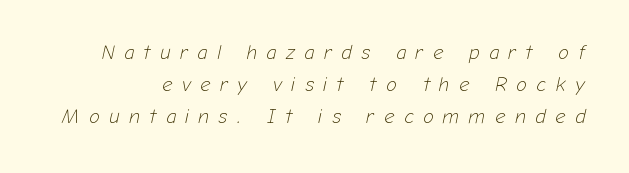
The image shows 20 px text type, italic (leaning right); set normal line spacing (1.61x), unusually wide letter spacing (+0.48 em), not underlined.
